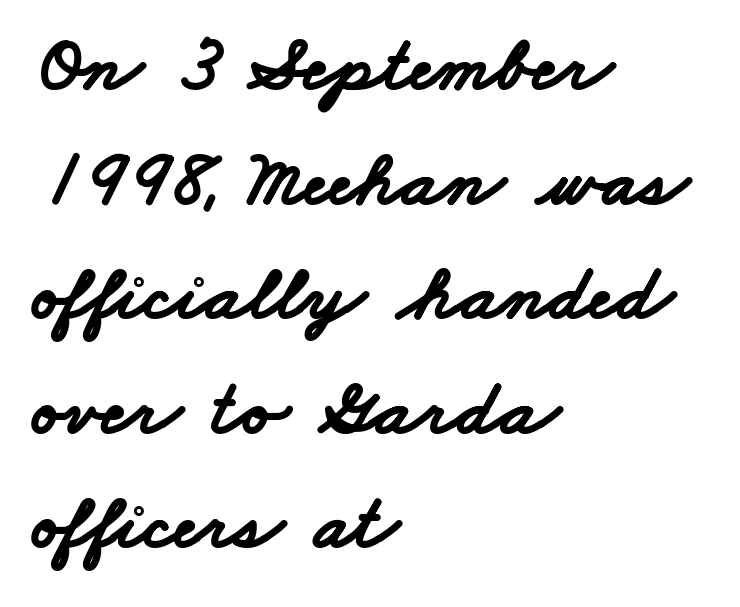
Proportional: the letters do not fall into vertical columns. Emphasis by weight is at full strength: bold. Are there feet on the stems? There aren't — it's a sans. Underlining? Definitely not there.
